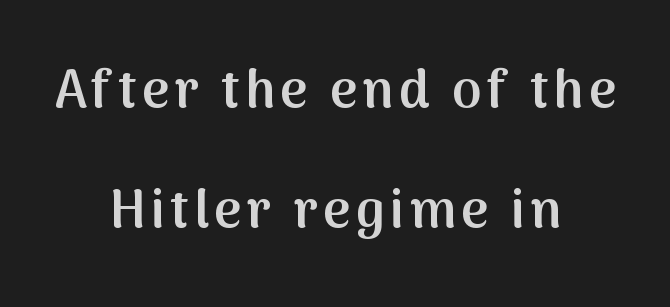
The face used here is proportionally spaced, like ordinary book or web type. The typesetting leans somewhat heavy: a semibold. The rendering shows plain stroke endings on the letterforms — a sans-serif design. Check under the words: just untouched page. The designer dialed line spacing up above the default.
